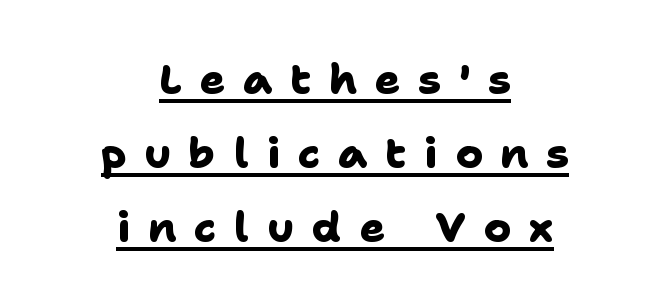
Q: Is the text bold? A: Yes.
Q: Is the typeface a serif or a sans-serif typeface? A: Sans-serif.
Q: Is the text underlined? A: Yes.
Q: How is the paragraph aligned? A: Centered.
Q: Is the spacing between letters normal or unusually wide? A: Unusually wide.
Q: Width (condensed, normal, or wide)? A: Normal.
Q: Stroke contrast? A: Low.
Q: x-height? A: Medium.
Q: Monospaced? A: No.
